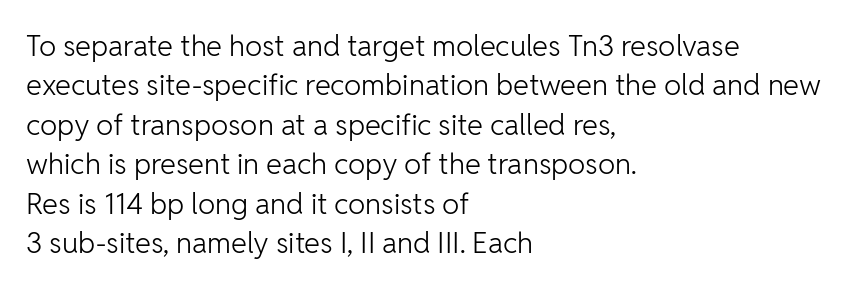
The string is rendered with underlining switched off. Summary of vertical rhythm: regular, with standard interline spacing. Typographically, this falls in the sans-serif category. Typeset ragged right — the left edge is the straight one.
